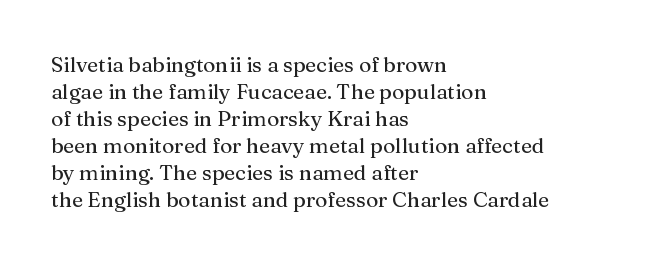
The letters stand straight up with perfectly vertical stems. Tracking here is standard; glyphs follow each other at the usual distance. Whoever set this chose a conventional vertical rhythm. The paragraph has a hard left edge and a soft right edge. Has an underline been added? It has not.
